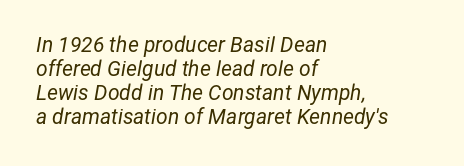
The image shows 21 px text type, italic (leaning right); set left-aligned, tight line spacing (1.14x), normal letter spacing, not underlined.
